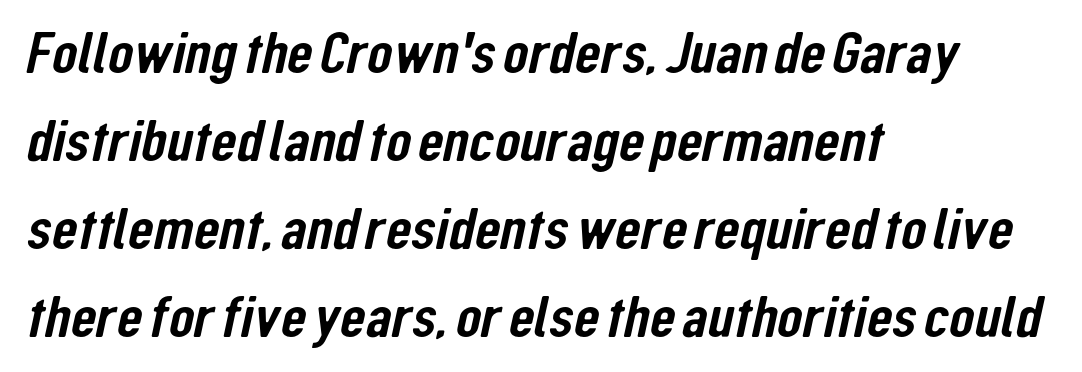
The image shows 59 px condensed sans-serif type; set left-aligned, normal line spacing (1.49x), normal letter spacing, not underlined; low stroke contrast and a medium x-height.
